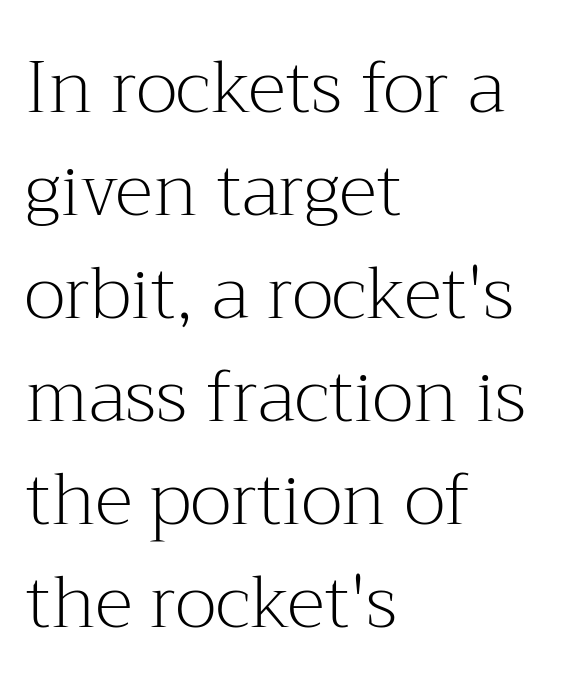
The lines are quadded left. The type is set solid horizontally, with unmodified tracking. Letters have the restrained weight of plain body copy at most. Type without underlining. Note: serifs present on the glyphs. The passage shown is typed in a proportional face where columns would drift.
